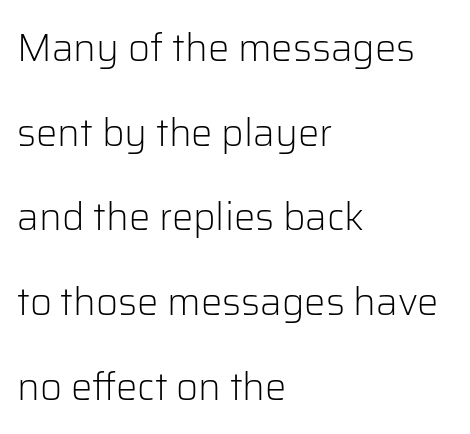
{"serif": "no", "italic": "no", "bold": "no", "weight": "light", "width": "normal", "stroke_contrast": "low", "x_height": "medium", "monospaced": "no", "underline": "no", "align": "left", "line_spacing": "loose", "line_spacing_ratio": 2.23, "letter_spacing": "normal", "letter_spacing_em": 0.0, "glyph_px": 38}
